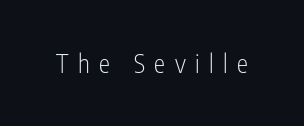
Heft: none added — not bold. Lines of text with bare space underneath. Upright lettering throughout. Here the glyphs are tracked loosely, breaking word shapes into spaced letters.
